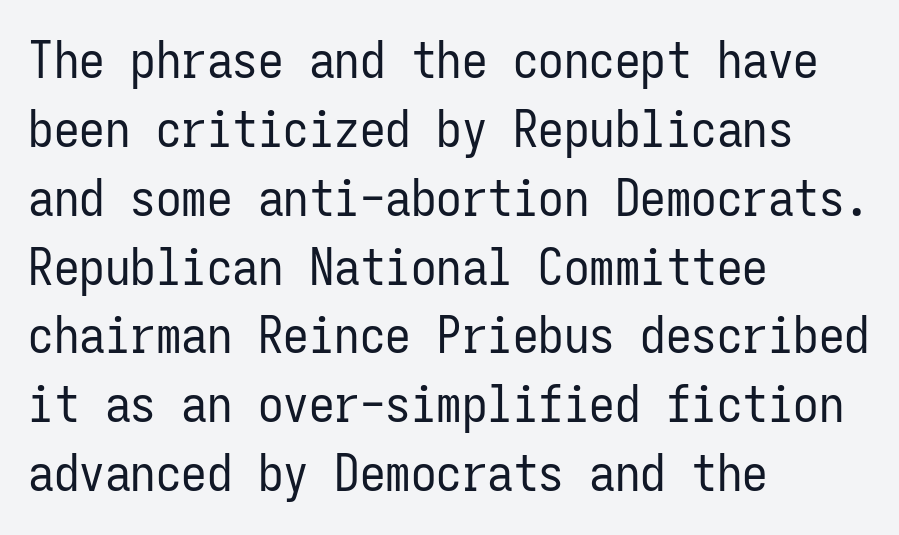
The image shows 51 px regular-weight, condensed sans-serif type, upright, monospaced; set left-aligned, normal line spacing (1.35x), normal letter spacing, not underlined; low stroke contrast and a medium x-height.
